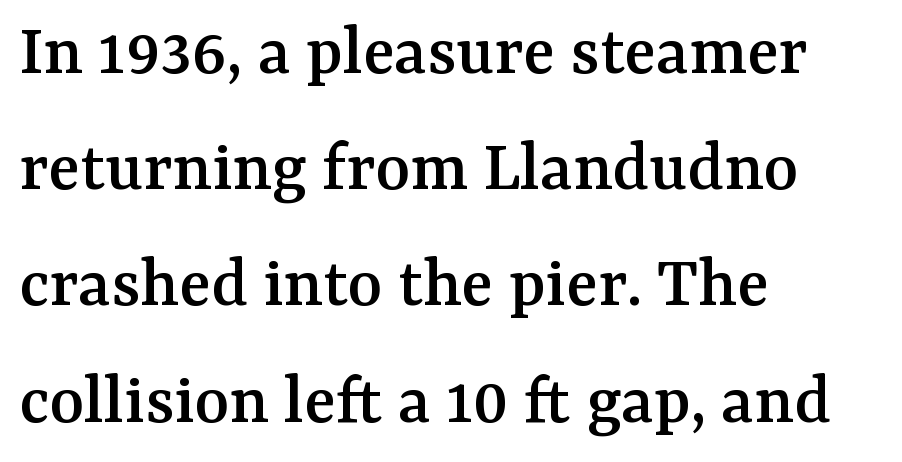
Descenders hang freely into open space. The rendering uses natural spacing where letterforms have individual widths. The letters stand upright; this is a roman face. What stands out about the letter spacing? Nothing — it is the standard amount. Left-aligned paragraph, ragged on the right. Examine the stroke ends and you'll spot serifs.
